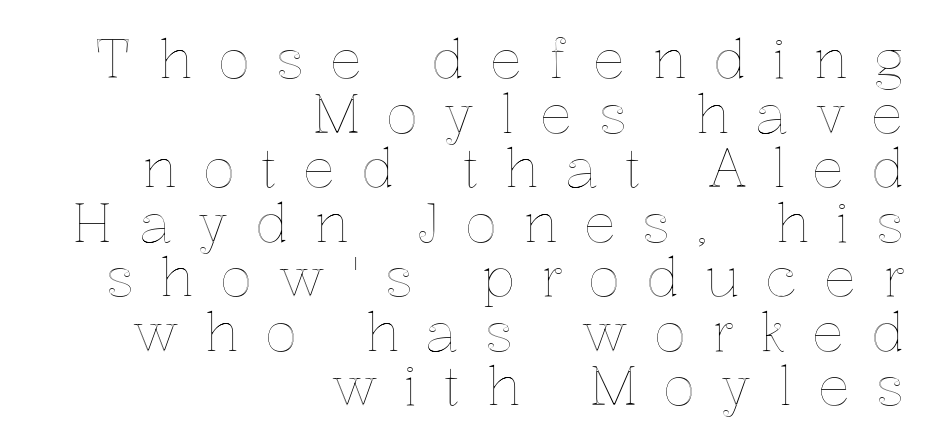
{"italic": "no", "width": "normal", "x_height": "medium", "monospaced": "no", "underline": "no", "align": "right", "line_spacing": "tight", "line_spacing_ratio": 1.01, "letter_spacing": "wide", "letter_spacing_em": 0.48, "glyph_px": 54}
